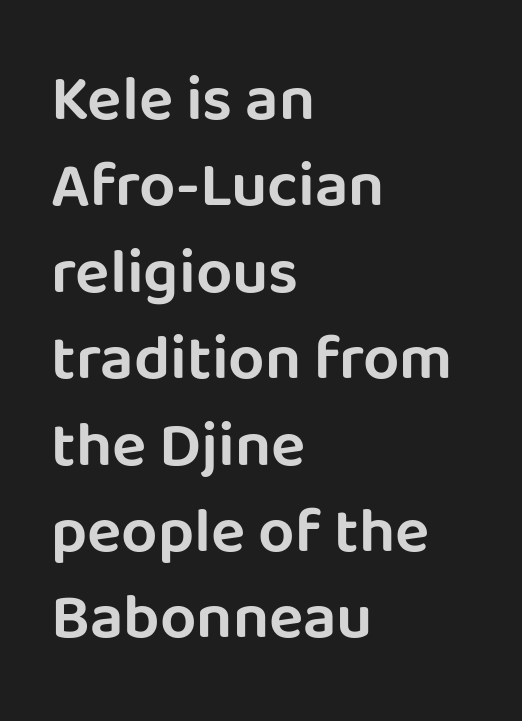
The image shows 64 px sans-serif type, upright; set left-aligned, normal line spacing (1.35x), normal letter spacing, not underlined; low stroke contrast and a large x-height.
